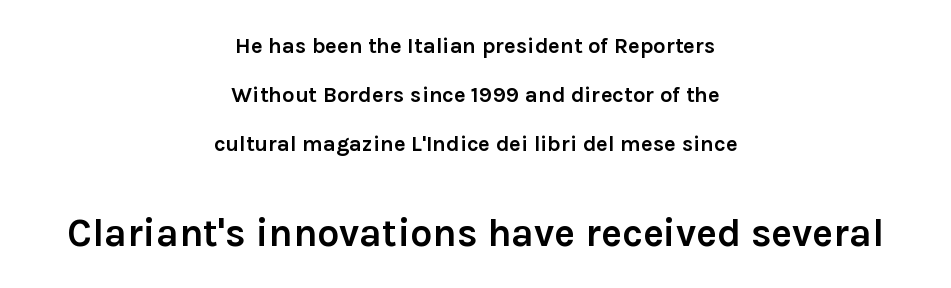
Horizontal alignment here is central, giving a formal, balanced look. Students, this is bold: see how much ink each stroke carries. Small over large — that's the arrangement of the two blocks here. Tall strokes in this sample are plumb rather than angled. Descenders are the only things crossing below the line.
